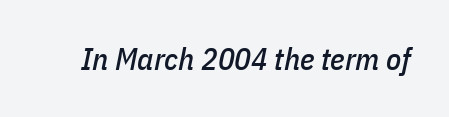
Q: Is the text italic (slanted)? A: Yes, it leans right by about 11 degrees.
Q: Is the text underlined? A: No.
Q: Is the spacing between letters normal or unusually wide? A: Normal.
Q: Width (condensed, normal, or wide)? A: Condensed.
Q: Stroke contrast? A: Low.
Q: x-height? A: Medium.
Q: Monospaced? A: No.
